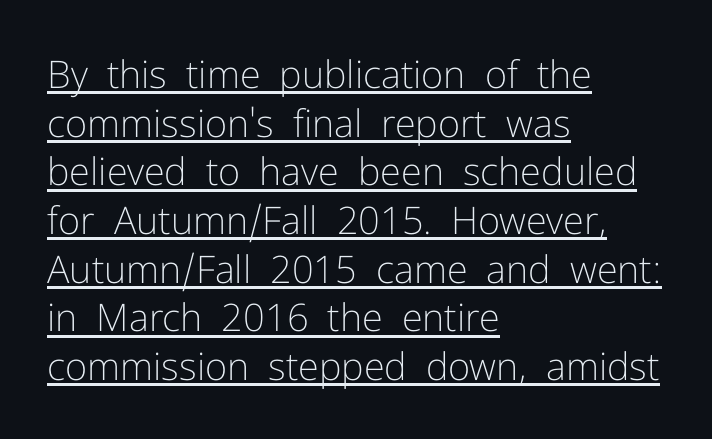
Q: Is the text bold? A: No.
Q: Is the text italic (slanted)? A: No, it is upright.
Q: Is the typeface a serif or a sans-serif typeface? A: Sans-serif.
Q: Is the text underlined? A: Yes.
Q: How is the paragraph aligned? A: Left-aligned.
Q: Is the spacing between letters normal or unusually wide? A: Normal.
Q: Is the spacing between lines tight, normal or loose? A: Normal.
Q: Width (condensed, normal, or wide)? A: Normal.
Q: Stroke contrast? A: Low.
Q: x-height? A: Medium.
Q: Monospaced? A: No.
